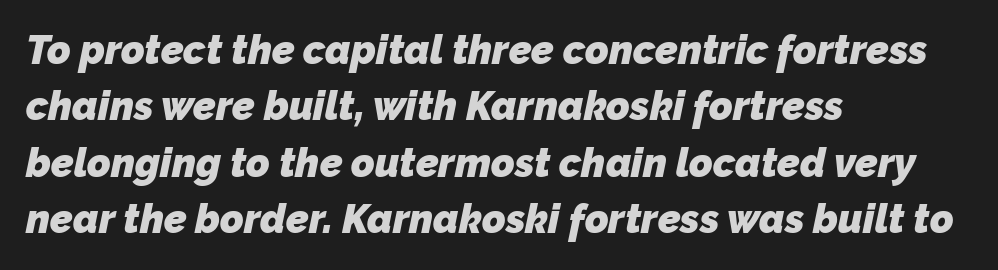
Q: Is the text bold? A: Yes.
Q: Is the typeface a serif or a sans-serif typeface? A: Sans-serif.
Q: Is the text underlined? A: No.
Q: How is the paragraph aligned? A: Left-aligned.
Q: Is the spacing between letters normal or unusually wide? A: Normal.
Q: Is the spacing between lines tight, normal or loose? A: Normal.
Q: Width (condensed, normal, or wide)? A: Normal.
Q: Stroke contrast? A: Low.
Q: x-height? A: Medium.
Q: Monospaced? A: No.
